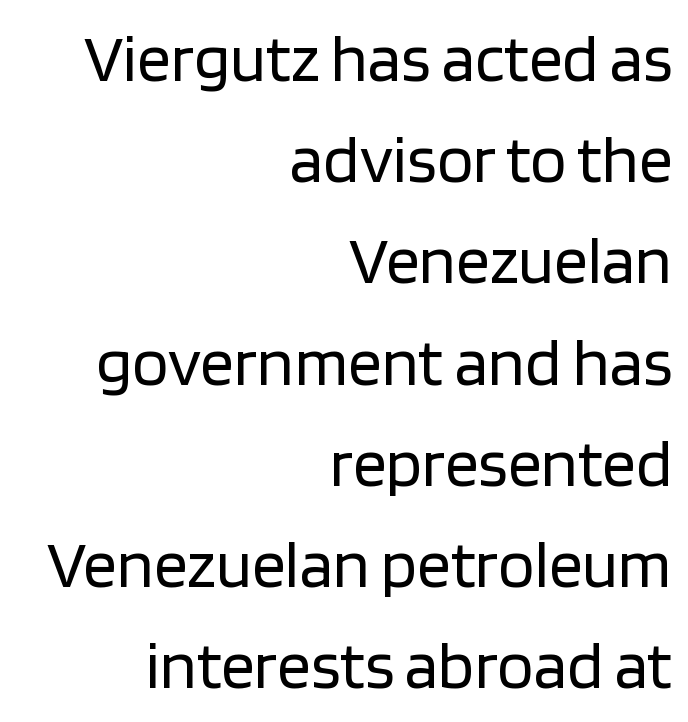
The image shows 67 px regular-weight sans-serif type, upright; set right-aligned, normal line spacing (1.51x), normal letter spacing, not underlined; low stroke contrast and a large x-height.
